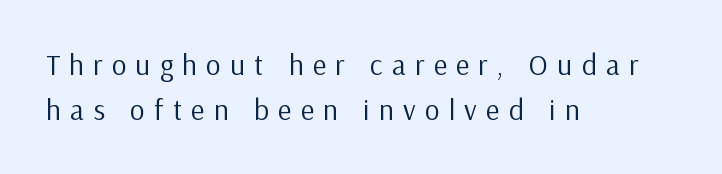
Q: Is the text bold? A: No.
Q: Is the text italic (slanted)? A: No, it is upright.
Q: Is the typeface a serif or a sans-serif typeface? A: Sans-serif.
Q: Is the text underlined? A: No.
Q: How is the paragraph aligned? A: Left-aligned.
Q: Is the spacing between letters normal or unusually wide? A: Unusually wide.
Q: Is the spacing between lines tight, normal or loose? A: Normal.
Q: Width (condensed, normal, or wide)? A: Normal.
Q: Stroke contrast? A: Low.
Q: x-height? A: Medium.
Q: Monospaced? A: No.
